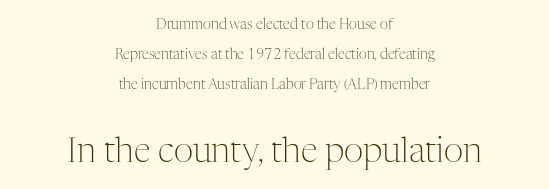
Here the second block reads like a headline and the first like body copy. The words here are not underlined. No extra ink here — the face is not bold. The font family rendered here belongs to the serif group. Note the varied advance widths — an 'i' is clearly narrower than an 'm'.
